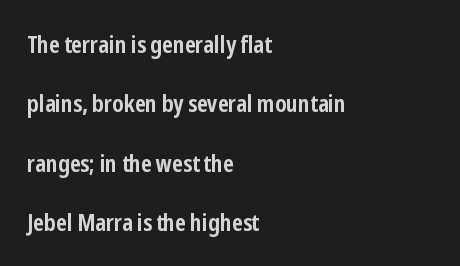
{"italic": "no", "bold": "yes", "underline": "no", "align": "left", "line_spacing": "loose", "line_spacing_ratio": 2.47, "letter_spacing": "normal", "letter_spacing_em": 0.0, "glyph_px": 24}
